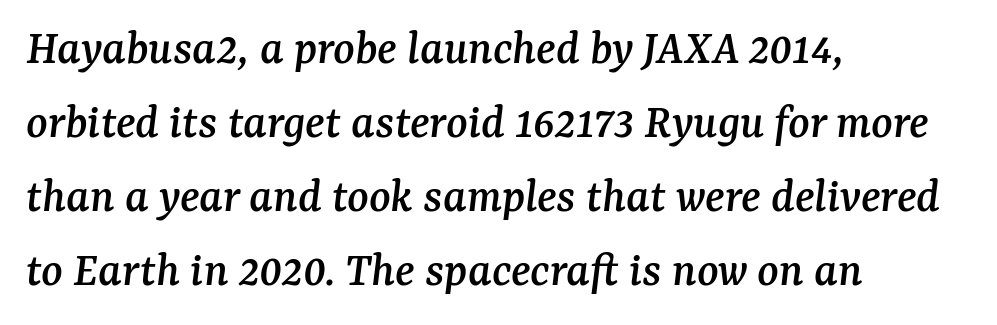
Regarding serifs, this sample has them. A classic flush-left, rag-right setting is used for this passage. The words here are not underlined. The leading is moderate, giving the passage an even texture. Do the characters align in a grid? No, the font is proportional. Yep, that's italic — everything's leaning.
